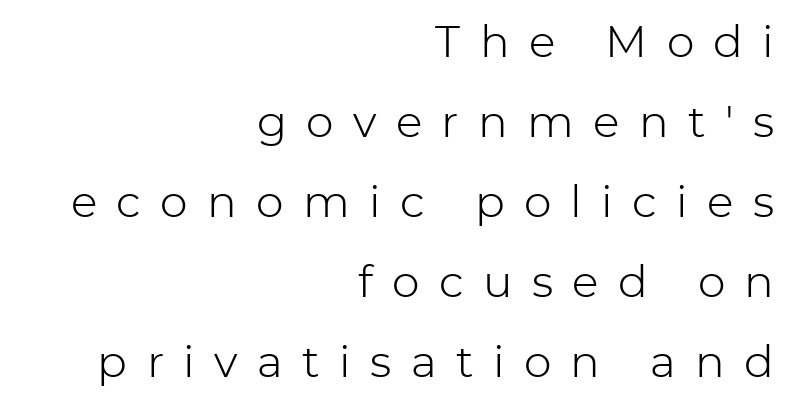
Inter-character spacing is expanded well beyond the font's built-in metrics. Every row of glyphs terminates at an identical x-position on the right. Ordinary non-slanted type is in use. The typeface chosen for these lines omits serifs. Descenders are the only things crossing below the line. The characters are drawn with everyday or finer stroke widths.
